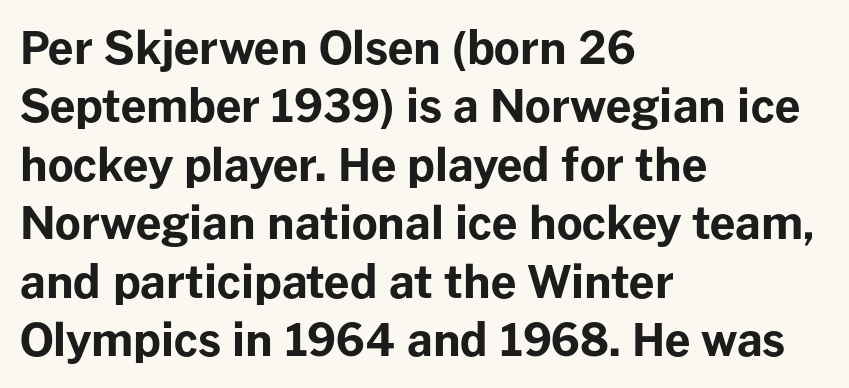
Q: Is the text bold? A: Yes.
Q: Is the text italic (slanted)? A: No, it is upright.
Q: Is the typeface a serif or a sans-serif typeface? A: Sans-serif.
Q: Is the text underlined? A: No.
Q: How is the paragraph aligned? A: Left-aligned.
Q: Is the spacing between letters normal or unusually wide? A: Normal.
Q: Is the spacing between lines tight, normal or loose? A: Normal.
Q: Width (condensed, normal, or wide)? A: Normal.
Q: Stroke contrast? A: Low.
Q: x-height? A: Medium.
Q: Monospaced? A: No.
